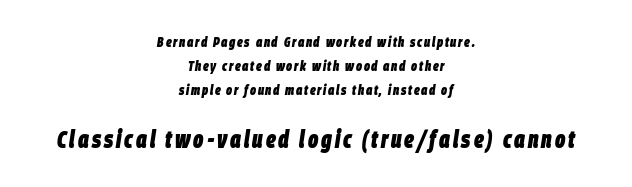
{"italic": "yes", "lean": "right", "slant_degrees": 9, "bold": "yes", "underline": "no", "align": "center", "line_spacing": "normal", "line_spacing_ratio": 1.7, "larger_block": "second", "size_ratio": 1.71, "glyph_px": 24}
